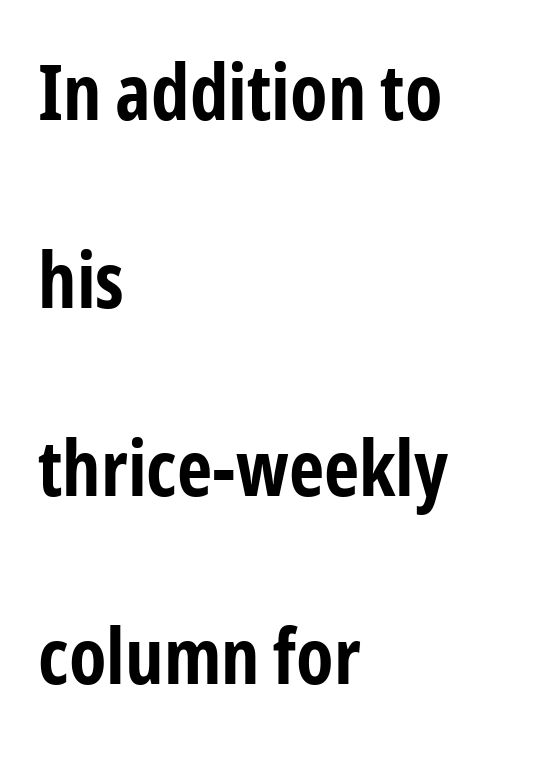
The image shows 77 px bold, condensed sans-serif type, upright; set left-aligned, loose line spacing (2.44x), normal letter spacing, not underlined; low stroke contrast and a medium x-height.
